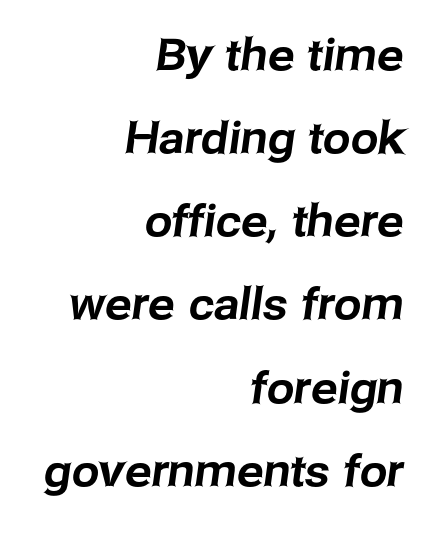
{"serif": "no", "width": "normal", "stroke_contrast": "low", "x_height": "medium", "monospaced": "no", "underline": "no", "align": "right", "line_spacing_ratio": 1.89, "letter_spacing": "normal", "letter_spacing_em": 0.0, "glyph_px": 44}
